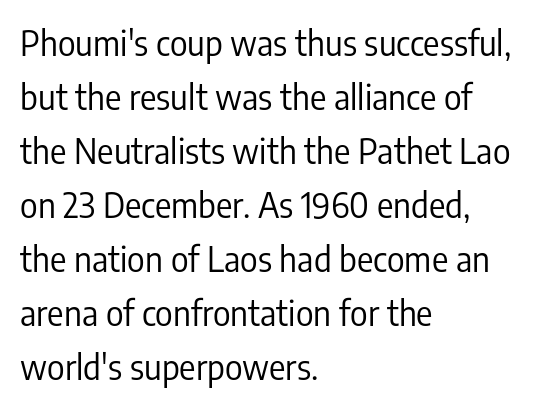
Nothing heavy about these letters — not bold at all. Serif or sans? Sans — the stroke terminals are bare. The rendering keeps characters at their native spacing. The lines are quadded left. Is this a fixed-width face? No — the glyphs have proportional, varying widths. Only glyphs here, with clear space below each row.
